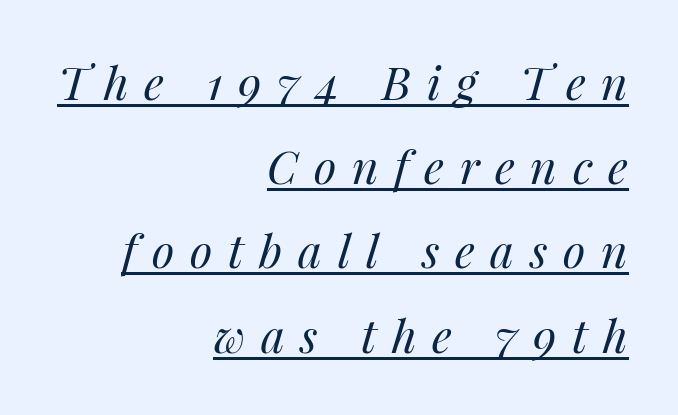
The image shows 46 px regular-weight type, italic (leaning right); set right-aligned, line spacing 1.83x, unusually wide letter spacing (+0.34 em), underlined; medium stroke contrast and a medium x-height.
